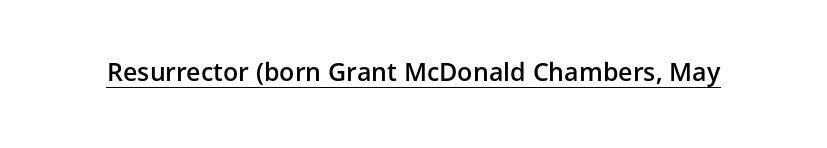
The image shows 25 px text type, upright; set normal letter spacing, underlined.
